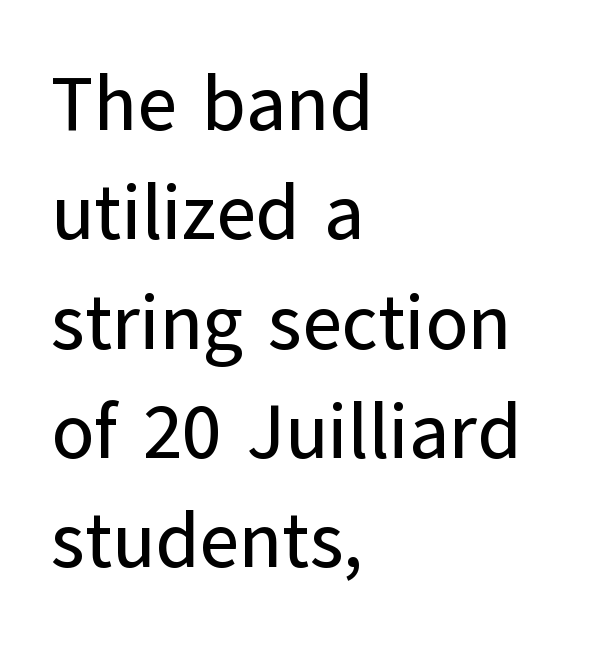
Underlining? Definitely not there. Varying glyph widths throughout — classic text-font behaviour. The leading is moderate, giving the passage an even texture. This rendering leaves character spacing at its baseline value. Is the block centered? No — it sits flush against the left margin.
